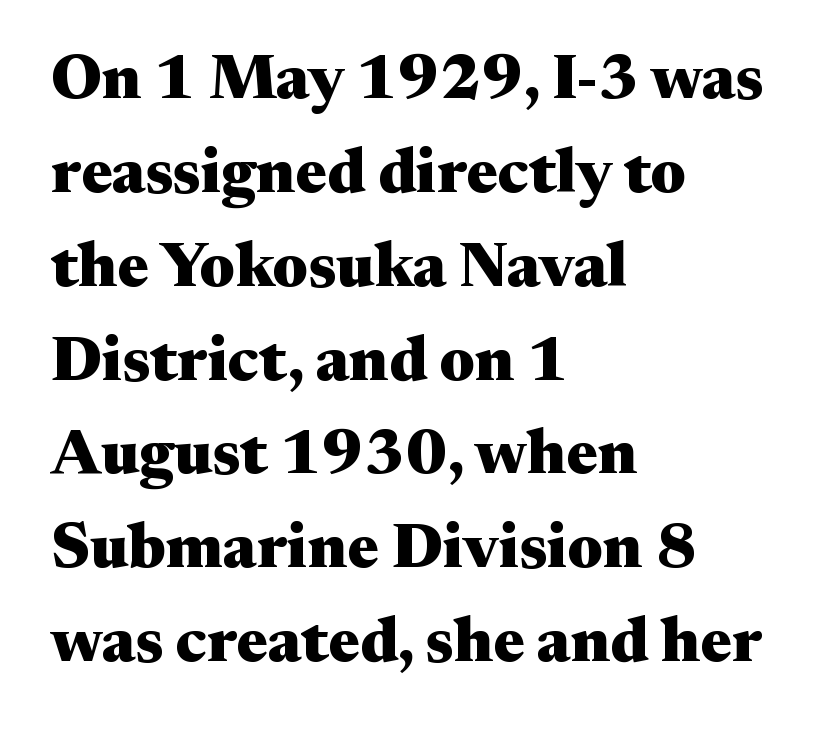
The image shows 63 px heavy, wide serif type, upright; set left-aligned, normal line spacing (1.49x), normal letter spacing, not underlined; medium stroke contrast and a medium x-height.
